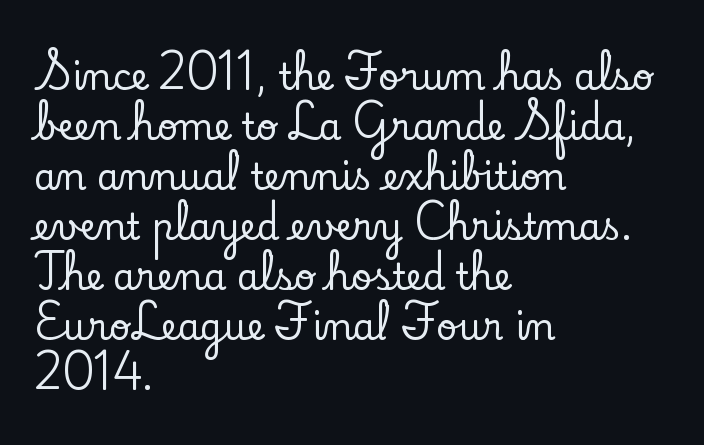
You can tell from the footed stems that serif type was used. Character widths vary here, with narrow letters taking less room than wide ones. Style check: upright. No word sits above an underline.
